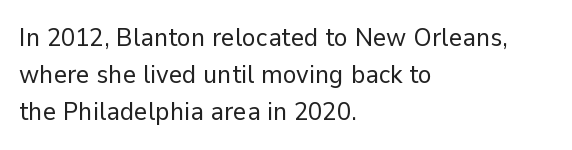
The rendering anchors every line to the left-hand side. A clean baseline with only descenders dipping below it. No chunkiness to these letters — they're not bold. Leading matches the norm, producing a regular column. Ascenders rise straight up at ninety degrees. Nobody touched the tracking dial on this one.
